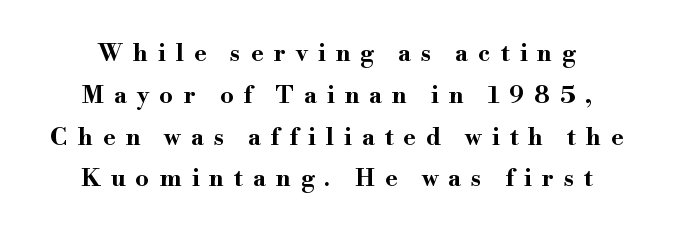
Every character sits straight up, as roman type does. Someone cranked the tracking dial way up on this one. The strokes are fattened all the way to bold. Underline: absent.
